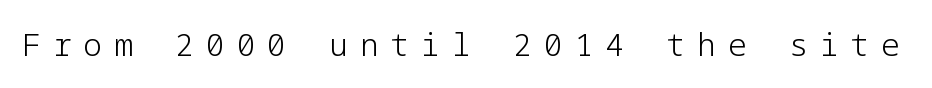
The image shows 31 px light sans-serif type, upright; set unusually wide letter spacing (+0.39 em), not underlined; low stroke contrast and a medium x-height.
